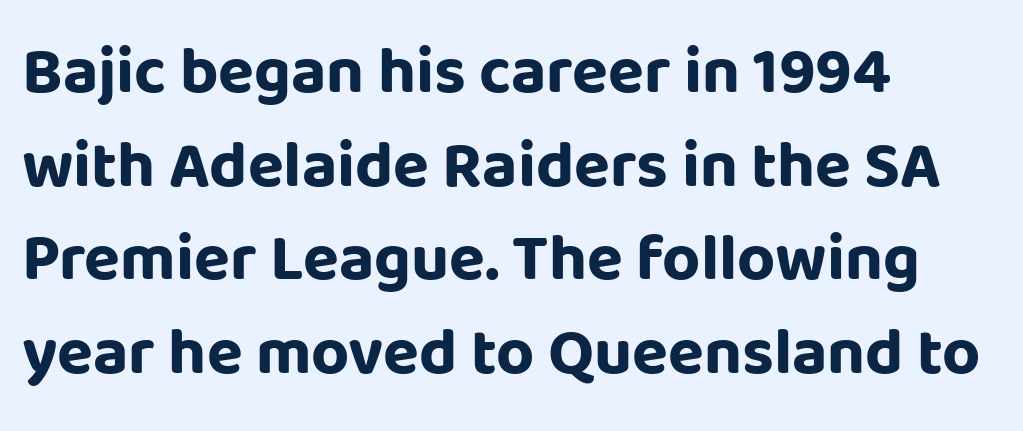
{"serif": "no", "italic": "no", "bold": "yes", "weight": "bold", "width": "normal", "stroke_contrast": "low", "x_height": "large", "monospaced": "no", "underline": "no", "align": "left", "line_spacing": "normal", "line_spacing_ratio": 1.42, "letter_spacing": "normal", "letter_spacing_em": 0.0, "glyph_px": 66}
